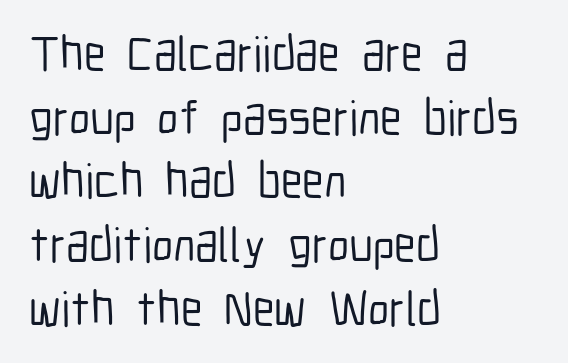
Q: Is the text italic (slanted)? A: No, it is upright.
Q: Is the typeface a serif or a sans-serif typeface? A: Sans-serif.
Q: Is the text underlined? A: No.
Q: How is the paragraph aligned? A: Left-aligned.
Q: Is the spacing between letters normal or unusually wide? A: Normal.
Q: Is the spacing between lines tight, normal or loose? A: Normal.
Q: Width (condensed, normal, or wide)? A: Condensed.
Q: Stroke contrast? A: Low.
Q: x-height? A: Medium.
Q: Monospaced? A: No.
